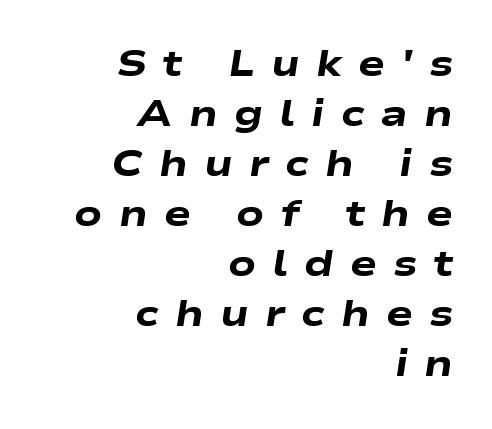
The image shows 36 px heavy, wide type, italic (leaning right); set right-aligned, normal line spacing (1.39x), unusually wide letter spacing (+0.45 em), not underlined; low stroke contrast and a medium x-height.
